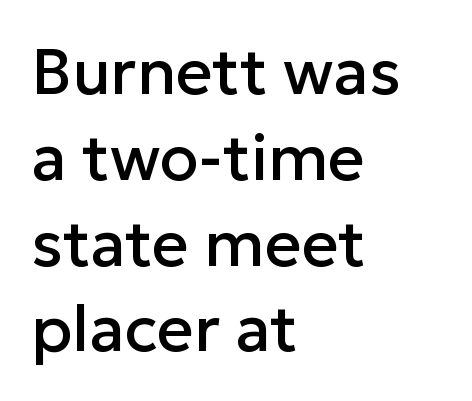
{"serif": "no", "italic": "no", "width": "normal", "stroke_contrast": "low", "x_height": "medium", "monospaced": "no", "underline": "no", "align": "left", "line_spacing": "normal", "line_spacing_ratio": 1.34, "letter_spacing": "normal", "letter_spacing_em": 0.0, "glyph_px": 64}
